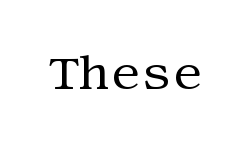
{"serif": "yes", "italic": "no", "bold": "no", "weight": "regular", "width": "normal", "stroke_contrast": "medium", "x_height": "large", "underline": "no", "letter_spacing": "normal", "letter_spacing_em": 0.0, "glyph_px": 48}
